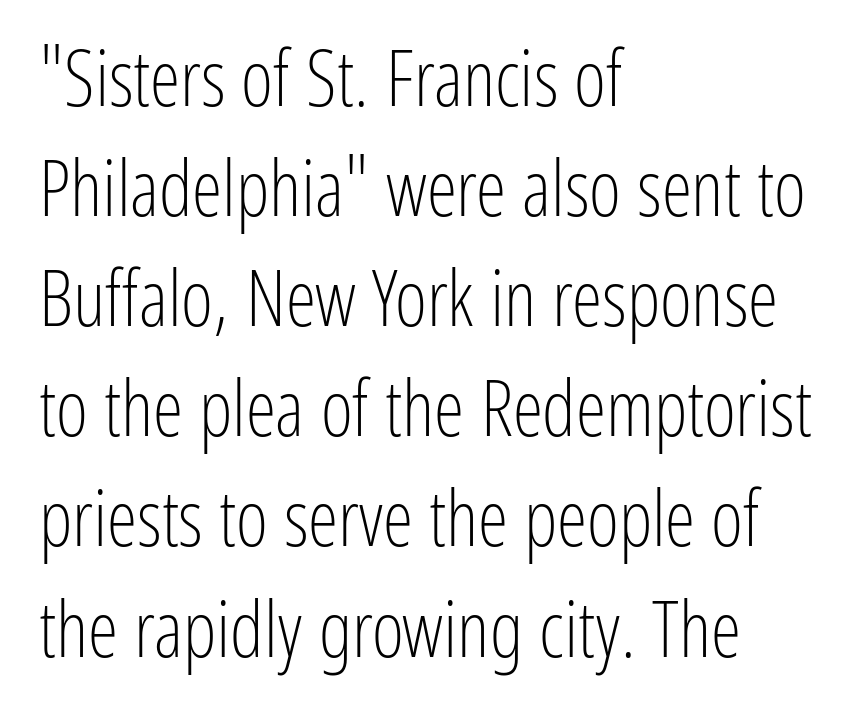
Q: Is the text bold? A: No.
Q: Is the text italic (slanted)? A: No, it is upright.
Q: Is the typeface a serif or a sans-serif typeface? A: Sans-serif.
Q: Is the text underlined? A: No.
Q: How is the paragraph aligned? A: Left-aligned.
Q: Is the spacing between letters normal or unusually wide? A: Normal.
Q: Is the spacing between lines tight, normal or loose? A: Normal.
Q: Width (condensed, normal, or wide)? A: Condensed.
Q: Stroke contrast? A: Low.
Q: x-height? A: Medium.
Q: Monospaced? A: No.
